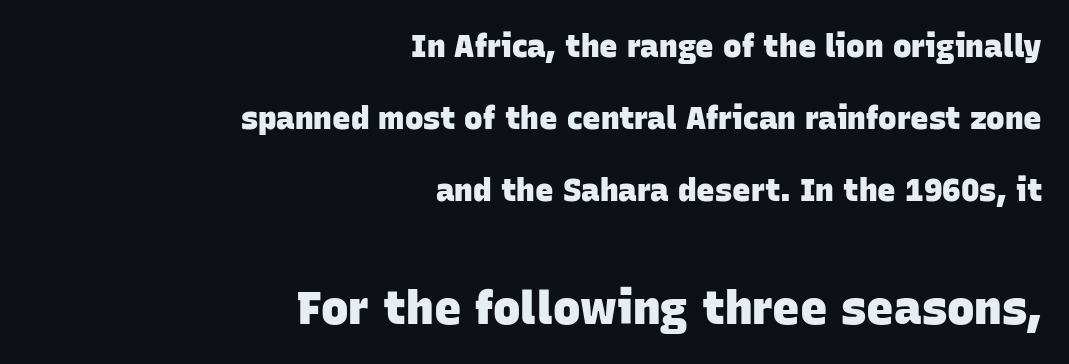
The area under the type is left untouched. You could not count columns in this text — the font is proportionally spaced. Caption: multi-line text, flush right, ragged left. The passage shown has conventional tracking throughout.
